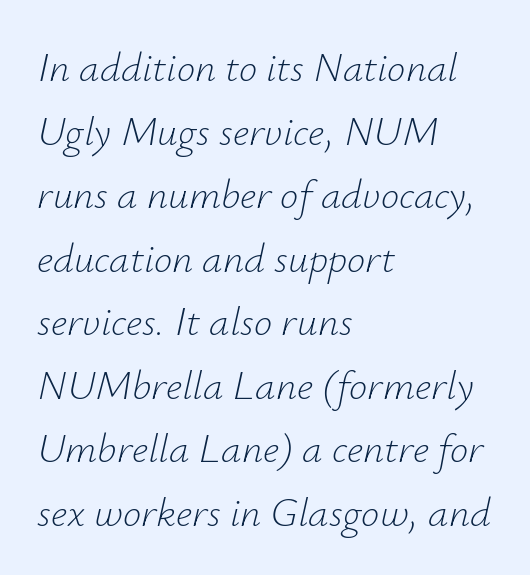
The image shows 41 px light type, italic (leaning right); set left-aligned, normal line spacing (1.55x), normal letter spacing, not underlined; low stroke contrast and a small x-height.
